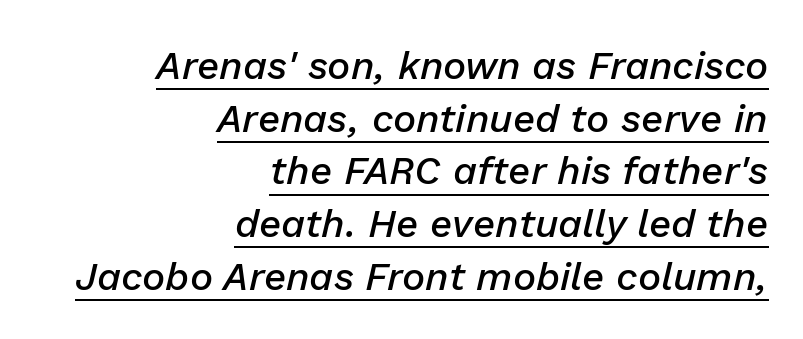
Emphasis-style slanted type is in use. The rendering uses a semibold face; strokes are thickened but not to full bold. Tracking value appears to be zero — textbook default spacing. A typesetter would call this leading conventional body-copy spacing. Quick note: underline on.
